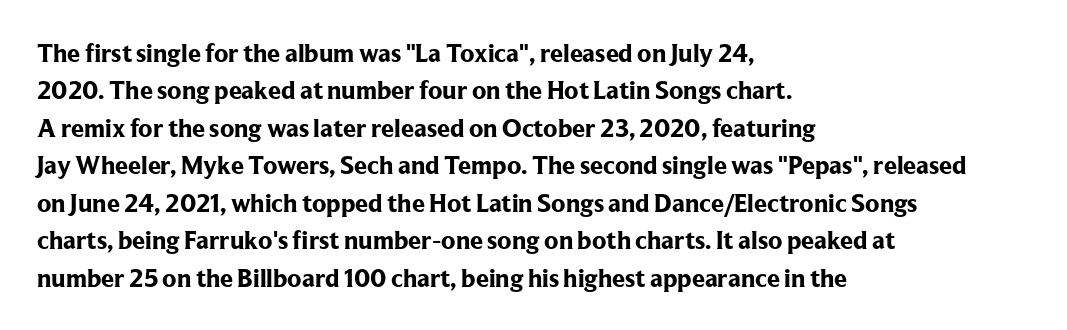
When letters stand straight like this, we call the style roman or upright. A clean baseline with only descenders dipping below it. Horizontally, the lines are justified to the leading edge only. Is there much room between lines? A standard amount, neither cramped nor airy.
